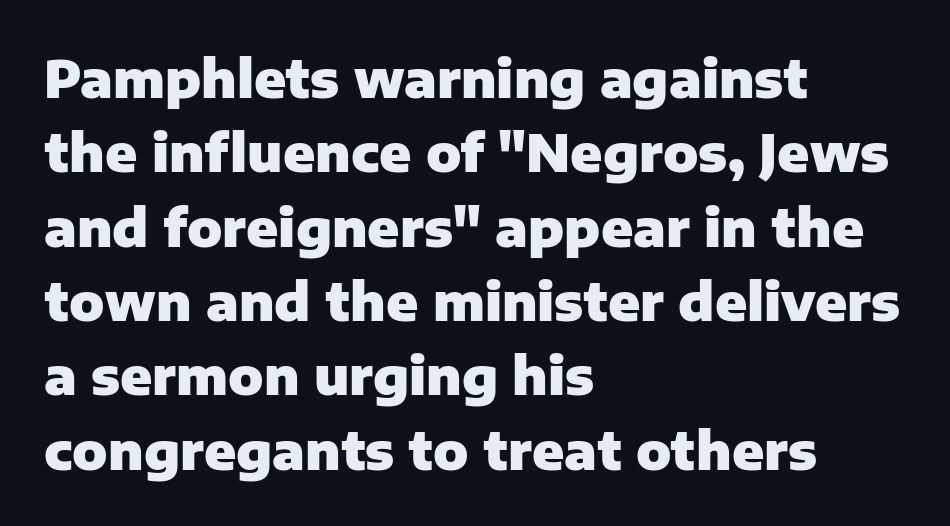
Is the letter spacing exaggerated? No — it looks like the ordinary default. Left-aligned paragraph, ragged on the right. In terms of leading, this rendering sits right in the middle. The typography opts for an upright posture over an oblique one. Examine the stroke ends and you'll find no serifs. Strokes here are thick enough to call this a true bold.
